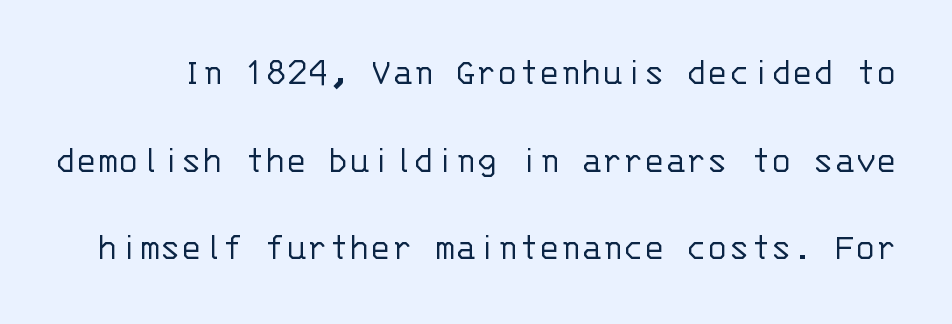
The image shows 39 px light sans-serif type, upright, monospaced; set loose line spacing (2.25x), normal letter spacing, not underlined; low stroke contrast and a large x-height.
